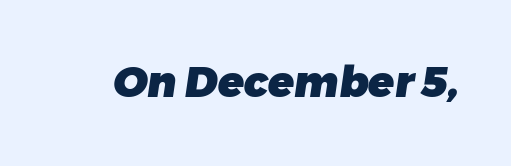
The image shows 43 px heavy sans-serif type; set normal letter spacing, not underlined; low stroke contrast and a medium x-height.
